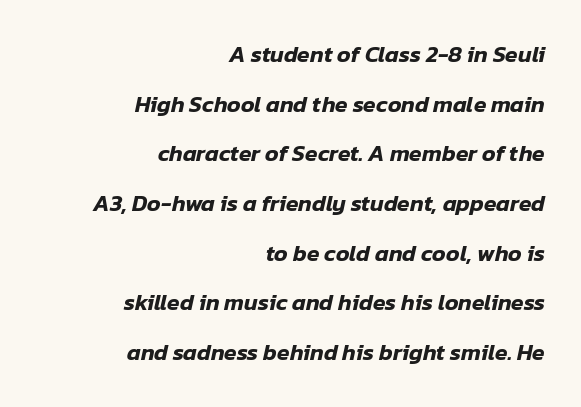
There's an unmistakable incline to the writing here. In terms of leading, this rendering errs on the spacious side. The lines in this sample share a right terminus and differ only in where they begin. Just letters on the line, the space beneath them empty. Short note: letters normally spaced.
